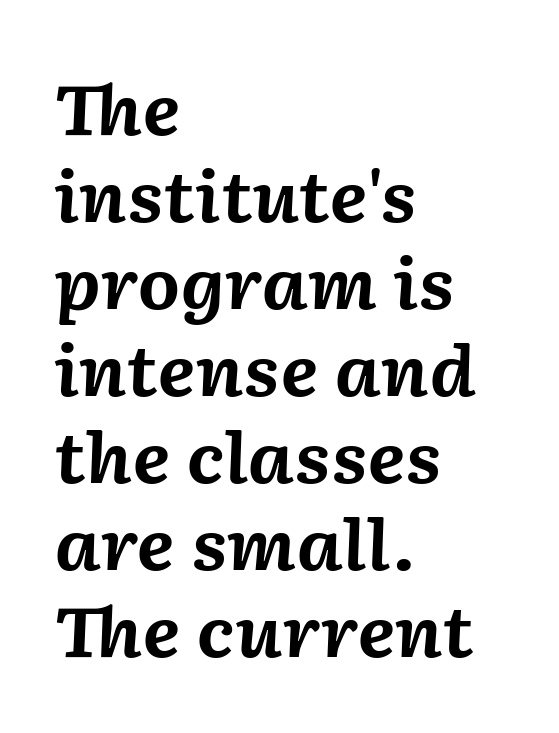
It's the slanting kind of type. Descenders are the only things crossing below the line. This sample uses plain, unmodified letter spacing. Is the type bold? Yes — the strokes are clearly thick and heavy.
